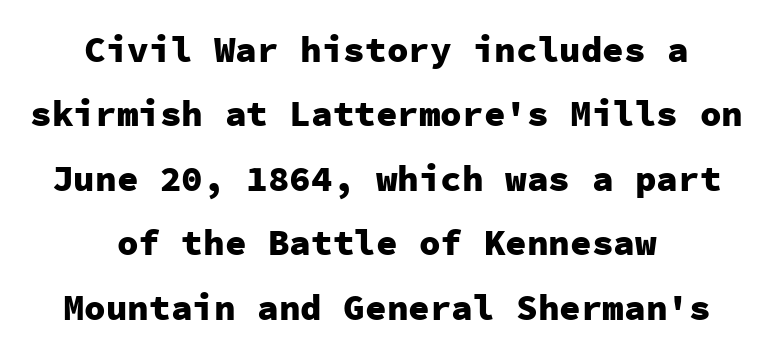
{"serif": "no", "italic": "no", "bold": "yes", "weight": "heavy", "width": "normal", "stroke_contrast": "low", "x_height": "medium", "monospaced": "yes", "underline": "no", "align": "center", "line_spacing_ratio": 1.79, "letter_spacing": "normal", "letter_spacing_em": 0.0, "glyph_px": 36}
